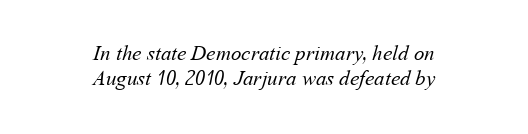
The image shows 21 px text type; set centered, line spacing 1.17x, normal letter spacing, not underlined.
